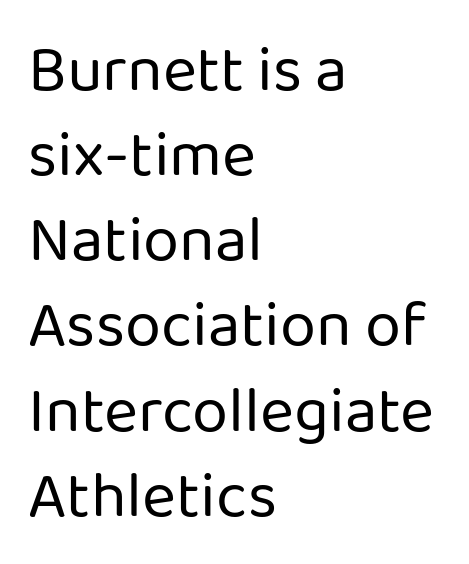
Q: Is the text bold? A: No.
Q: Is the text italic (slanted)? A: No, it is upright.
Q: Is the typeface a serif or a sans-serif typeface? A: Sans-serif.
Q: Is the text underlined? A: No.
Q: How is the paragraph aligned? A: Left-aligned.
Q: Is the spacing between letters normal or unusually wide? A: Normal.
Q: Is the spacing between lines tight, normal or loose? A: Normal.
Q: Width (condensed, normal, or wide)? A: Normal.
Q: Stroke contrast? A: Low.
Q: x-height? A: Medium.
Q: Monospaced? A: No.
